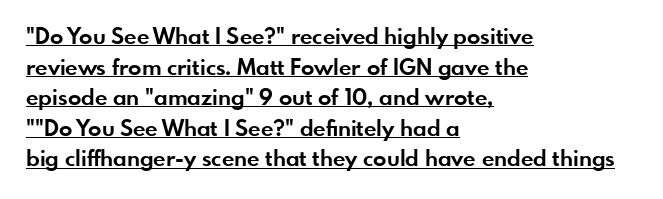
The image shows 22 px bold type, upright; set left-aligned, normal line spacing (1.39x), normal letter spacing, underlined.
